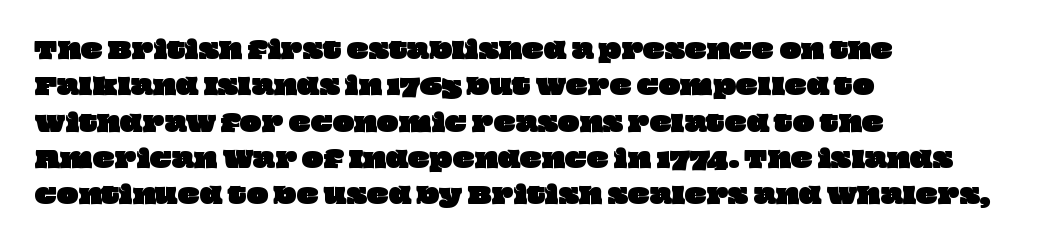
Q: Is the text underlined? A: No.
Q: How is the paragraph aligned? A: Left-aligned.
Q: Is the spacing between letters normal or unusually wide? A: Normal.
Q: Is the spacing between lines tight, normal or loose? A: Normal.
